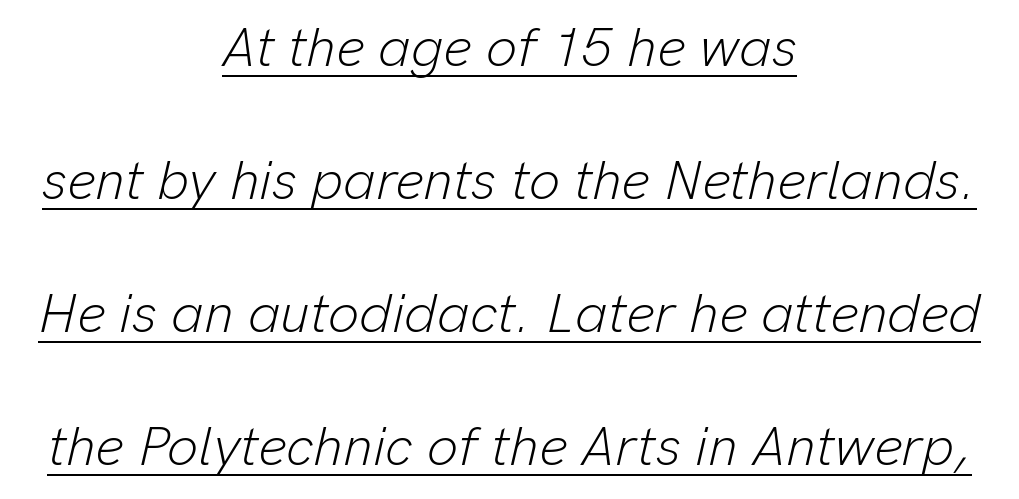
{"italic": "yes", "lean": "right", "slant_degrees": 13, "bold": "no", "weight": "light", "width": "normal", "stroke_contrast": "low", "x_height": "medium", "monospaced": "no", "underline": "yes", "align": "center", "line_spacing": "loose", "line_spacing_ratio": 2.42, "letter_spacing": "normal", "letter_spacing_em": 0.0, "glyph_px": 55}
